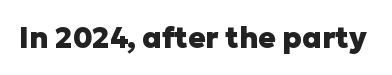
Q: Is the text bold? A: Yes.
Q: Is the text italic (slanted)? A: No, it is upright.
Q: Is the typeface a serif or a sans-serif typeface? A: Sans-serif.
Q: Is the text underlined? A: No.
Q: Is the spacing between letters normal or unusually wide? A: Normal.
Q: Width (condensed, normal, or wide)? A: Normal.
Q: Stroke contrast? A: Low.
Q: x-height? A: Medium.
Q: Monospaced? A: No.
